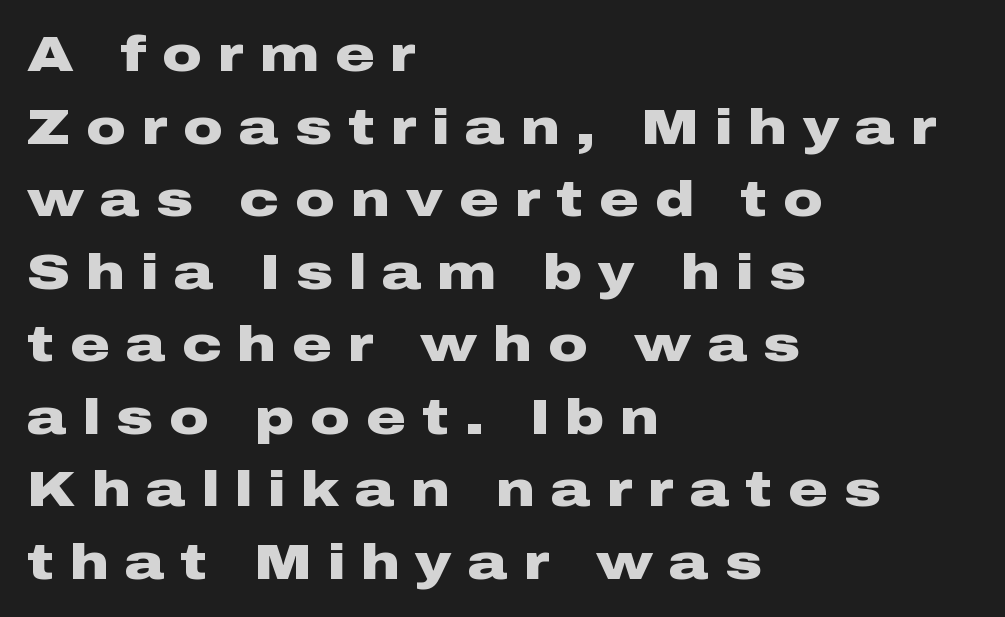
Examine the stroke ends and you'll find no serifs. Honestly, the letter spacing is so wide it's the main thing you notice. Here the designer chose a conventional face with non-uniform glyph widths. These lines stack with their left ends in a neat column. Designer's note — italics off, roman on.
